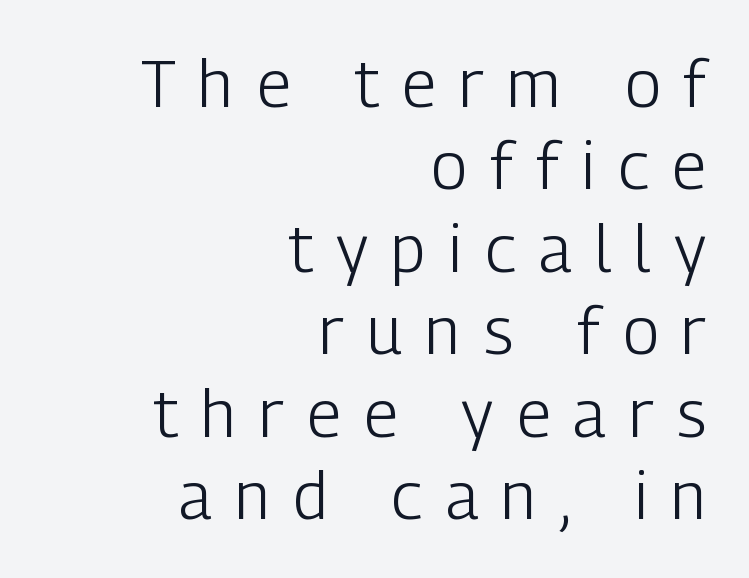
{"serif": "no", "italic": "no", "bold": "no", "weight": "light", "width": "condensed", "stroke_contrast": "low", "x_height": "medium", "monospaced": "no", "underline": "no", "align": "right", "line_spacing": "normal", "line_spacing_ratio": 1.25, "letter_spacing": "wide", "letter_spacing_em": 0.35, "glyph_px": 66}
